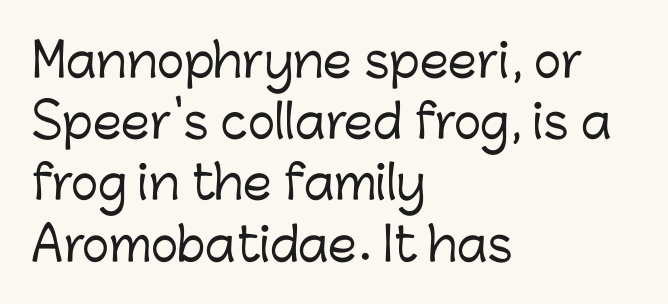
The image shows 46 px sans-serif type, upright; set left-aligned, normal line spacing (1.33x), normal letter spacing, not underlined; low stroke contrast and a medium x-height.
